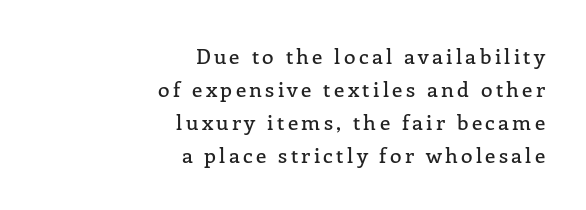
{"italic": "no", "underline": "no", "align": "right", "line_spacing": "normal", "line_spacing_ratio": 1.57, "glyph_px": 21}
